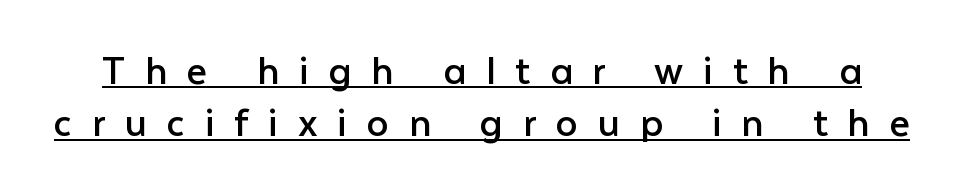
Q: Is the text bold? A: No.
Q: Is the text italic (slanted)? A: No, it is upright.
Q: Is the typeface a serif or a sans-serif typeface? A: Sans-serif.
Q: Is the text underlined? A: Yes.
Q: Is the spacing between letters normal or unusually wide? A: Unusually wide.
Q: Width (condensed, normal, or wide)? A: Normal.
Q: Stroke contrast? A: Low.
Q: x-height? A: Medium.
Q: Monospaced? A: No.
